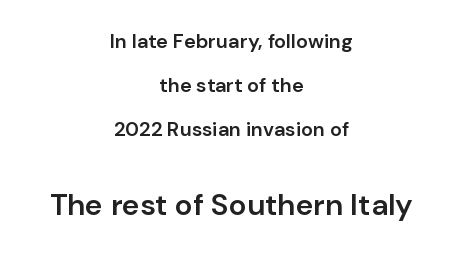
Look at the glyph heights: the lower group is clearly the bigger setting. Posture: upright roman. Grotesque or geometric, the face here clearly has no serifs. Students, note that the glyphs here touch the page at normal intervals.
